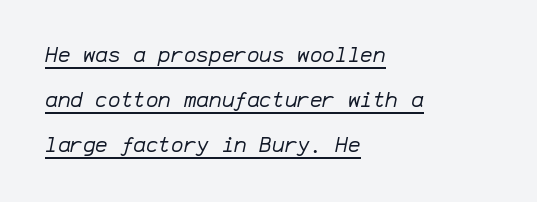
The image shows 21 px text type, italic (leaning right); set left-aligned, loose line spacing (2.14x), normal letter spacing, underlined.
